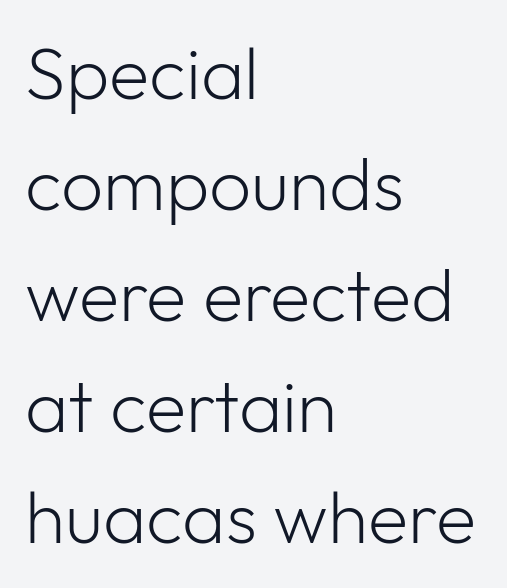
{"serif": "no", "italic": "no", "bold": "no", "weight": "light", "width": "normal", "stroke_contrast": "low", "x_height": "medium", "monospaced": "no", "underline": "no", "align": "left", "line_spacing": "normal", "line_spacing_ratio": 1.5, "letter_spacing": "normal", "letter_spacing_em": 0.0, "glyph_px": 74}
